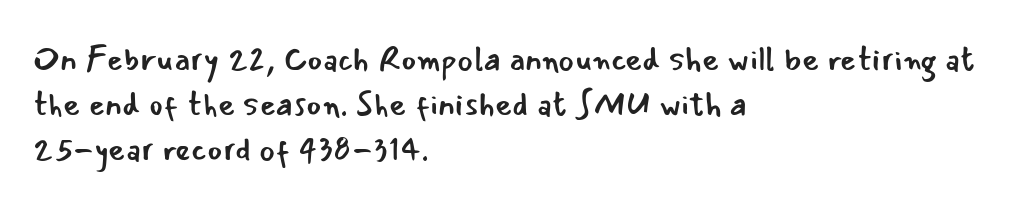
The image shows 33 px regular-weight sans-serif type, upright; set left-aligned, normal line spacing (1.36x), normal letter spacing, not underlined; low stroke contrast and a small x-height.
